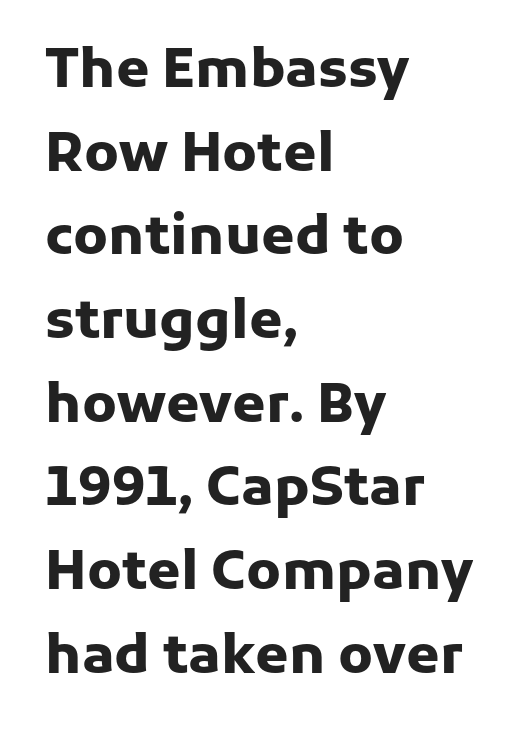
Q: Is the text bold? A: Yes.
Q: Is the text italic (slanted)? A: No, it is upright.
Q: Is the typeface a serif or a sans-serif typeface? A: Sans-serif.
Q: Is the text underlined? A: No.
Q: How is the paragraph aligned? A: Left-aligned.
Q: Is the spacing between letters normal or unusually wide? A: Normal.
Q: Is the spacing between lines tight, normal or loose? A: Normal.
Q: Width (condensed, normal, or wide)? A: Normal.
Q: Stroke contrast? A: Low.
Q: x-height? A: Medium.
Q: Monospaced? A: No.
